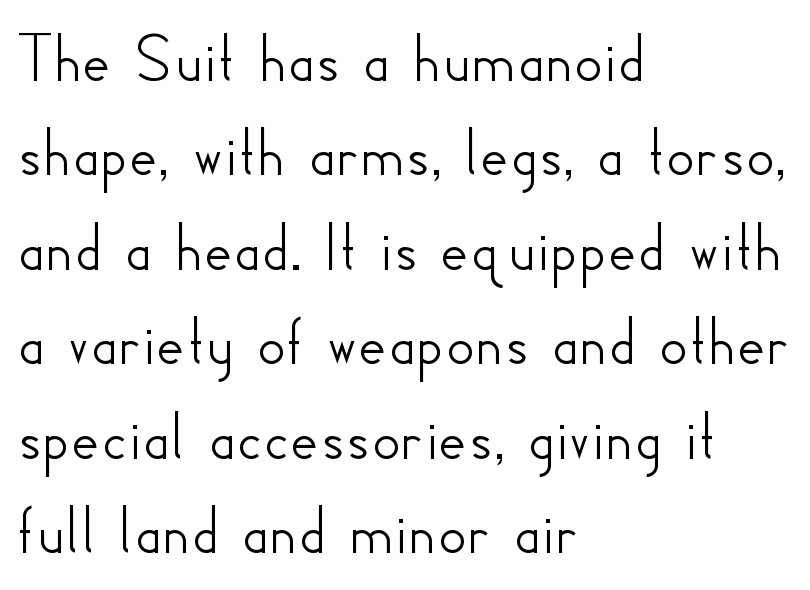
Looks like regular typesetting: each glyph gets only the width it needs. Words float on clear page, feet unadorned. Font category for this specimen: sans-serif. The gaps between neighbouring characters are ordinary and unremarkable. Each new line begins a customary step beneath the previous one. The paragraph shown leans on its left margin.
